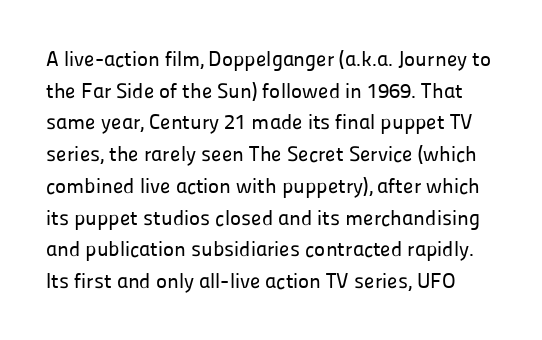
The typography opts for an upright posture over an oblique one. Between one letter and the next there's only the usual sliver of space. Evenly set lines give the paragraph a standard silhouette. The space directly below the letters is spotless.
